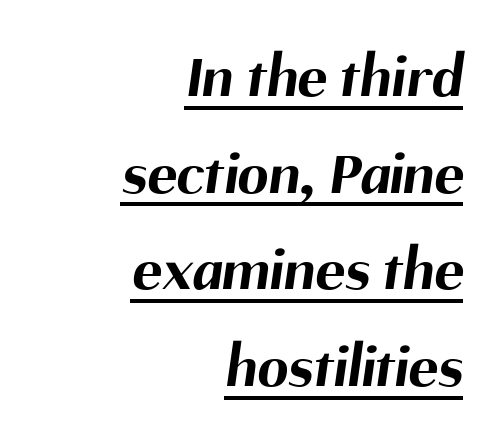
Q: Is the text bold? A: Yes.
Q: Is the typeface a serif or a sans-serif typeface? A: Sans-serif.
Q: Is the text underlined? A: Yes.
Q: How is the paragraph aligned? A: Right-aligned.
Q: Is the spacing between letters normal or unusually wide? A: Normal.
Q: Is the spacing between lines tight, normal or loose? A: Normal.
Q: Width (condensed, normal, or wide)? A: Normal.
Q: Stroke contrast? A: Medium.
Q: x-height? A: Medium.
Q: Monospaced? A: No.
